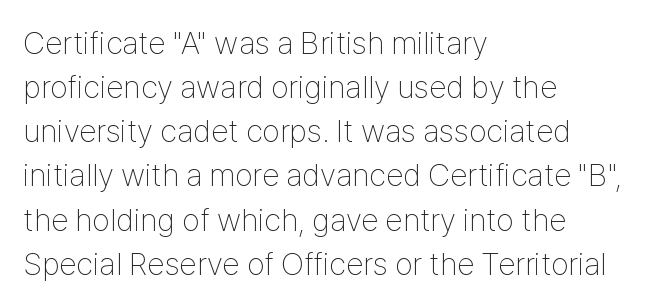
{"serif": "no", "italic": "no", "bold": "no", "weight": "thin", "width": "condensed", "stroke_contrast": "low", "x_height": "medium", "monospaced": "no", "underline": "no", "align": "left", "line_spacing": "normal", "line_spacing_ratio": 1.38, "letter_spacing": "normal", "letter_spacing_em": 0.0, "glyph_px": 32}
